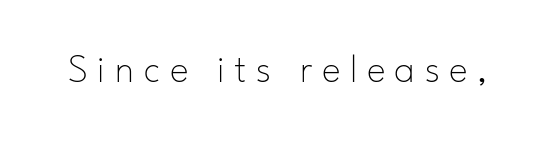
Q: Is the text bold? A: No.
Q: Is the text italic (slanted)? A: No, it is upright.
Q: Is the typeface a serif or a sans-serif typeface? A: Sans-serif.
Q: Is the text underlined? A: No.
Q: Is the spacing between letters normal or unusually wide? A: Unusually wide.
Q: Width (condensed, normal, or wide)? A: Normal.
Q: Stroke contrast? A: Low.
Q: x-height? A: Small.
Q: Monospaced? A: No.
